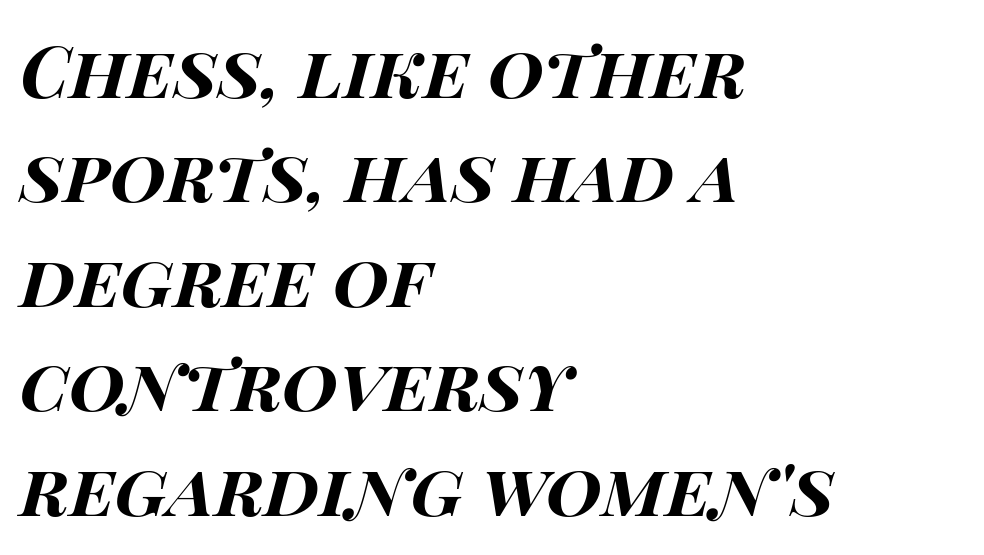
The image shows 72 px bold, wide type, italic (leaning right); set left-aligned, normal line spacing (1.45x), normal letter spacing, not underlined; high stroke contrast and a large x-height.
